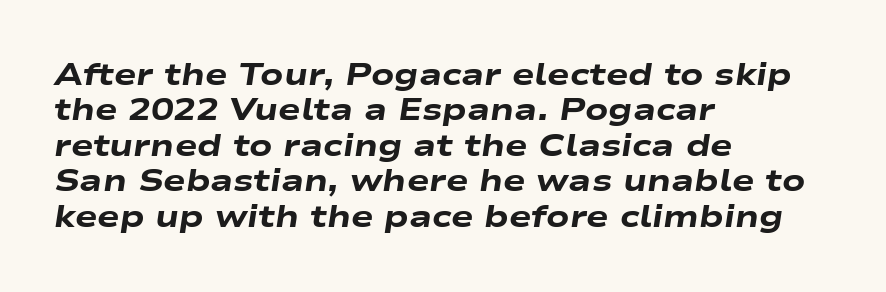
The image shows 30 px heavy, wide type, italic (leaning right); set left-aligned, line spacing 1.18x, normal letter spacing, not underlined; low stroke contrast and a medium x-height.
